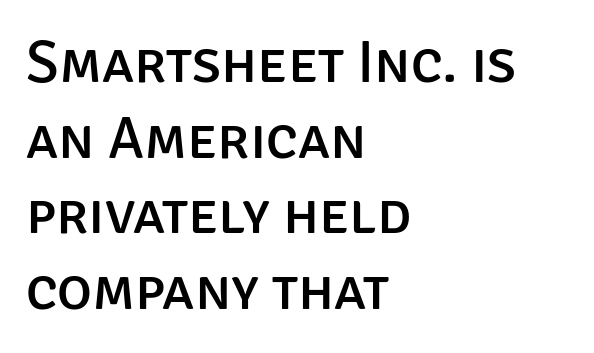
The image shows 59 px sans-serif type, upright; set left-aligned, normal line spacing (1.28x), normal letter spacing, not underlined; low stroke contrast and a large x-height.
